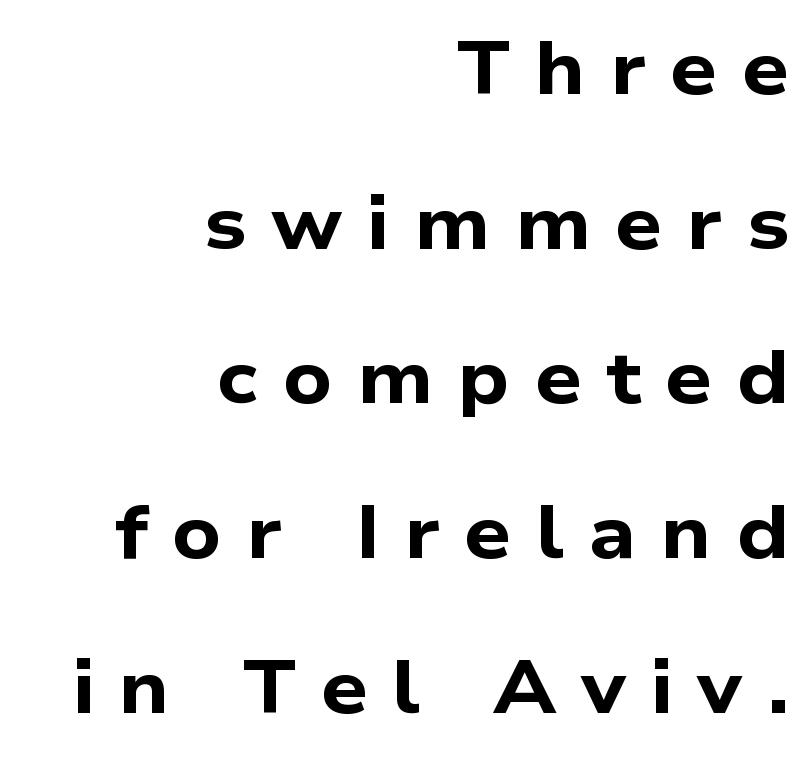
{"serif": "no", "bold": "yes", "weight": "bold", "width": "wide", "stroke_contrast": "low", "x_height": "medium", "monospaced": "no", "underline": "no", "align": "right", "line_spacing": "loose", "line_spacing_ratio": 2.09, "letter_spacing": "wide", "letter_spacing_em": 0.33, "glyph_px": 74}
